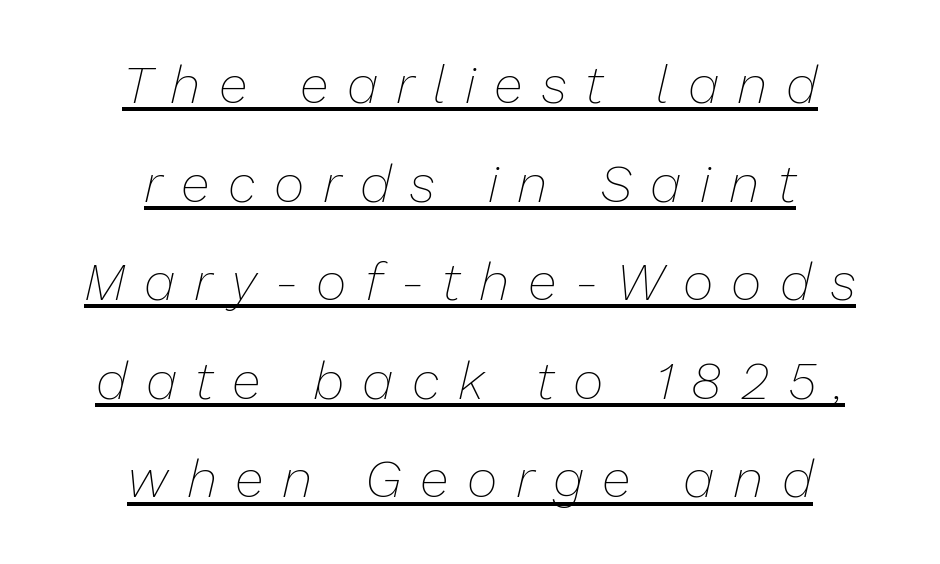
The image shows 53 px thin type, italic (leaning right); set centered, line spacing 1.86x, unusually wide letter spacing (+0.35 em), underlined; low stroke contrast and a medium x-height.
